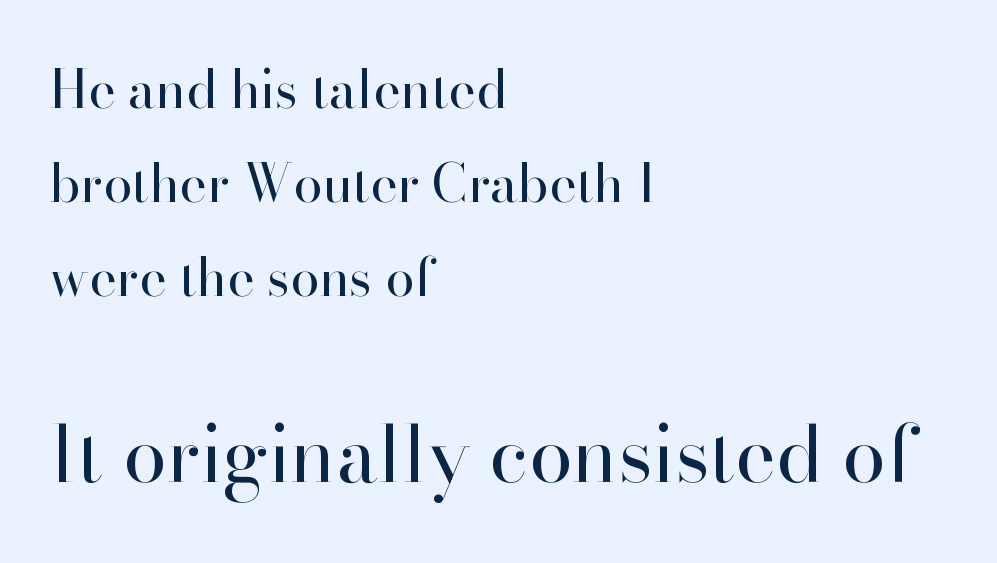
{"serif": "yes", "italic": "no", "bold": "no", "weight": "regular", "width": "normal", "stroke_contrast": "high", "x_height": "small", "monospaced": "no", "underline": "no", "align": "left", "line_spacing_ratio": 1.81, "letter_spacing": "normal", "letter_spacing_em": 0.0, "larger_block": "second", "size_ratio": 1.5, "glyph_px": 78}
